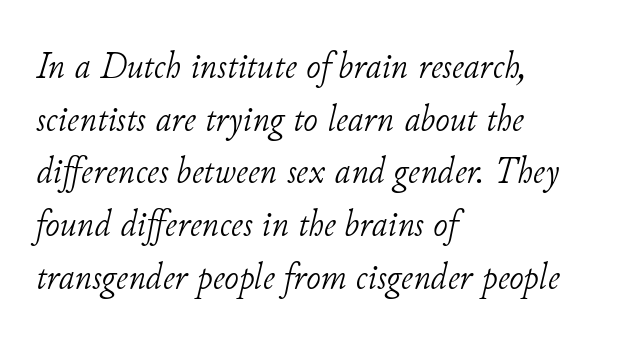
Font category for this specimen: serif. Do the characters align in a grid? No, the font is proportional. Line starts are locked; line ends wander. Weight: not bold — regular or lighter. Observe the ordinary spacing: letters are neighbours, not strangers. Honestly, the row spacing looks completely unremarkable.
